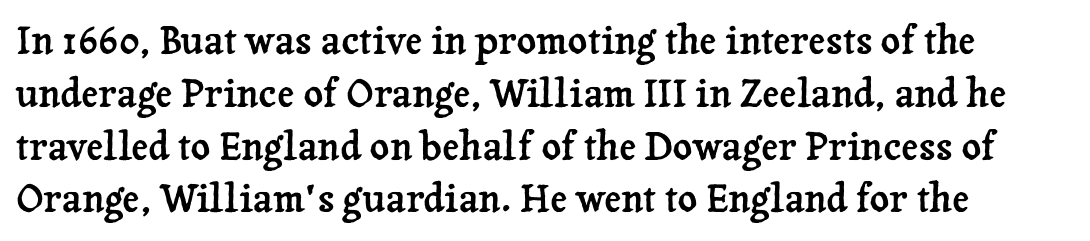
Q: Is the text italic (slanted)? A: No, it is upright.
Q: Is the typeface a serif or a sans-serif typeface? A: Serif.
Q: Is the text underlined? A: No.
Q: Is the spacing between letters normal or unusually wide? A: Normal.
Q: Is the spacing between lines tight, normal or loose? A: Normal.
Q: Width (condensed, normal, or wide)? A: Normal.
Q: Stroke contrast? A: Low.
Q: x-height? A: Medium.
Q: Monospaced? A: No.
